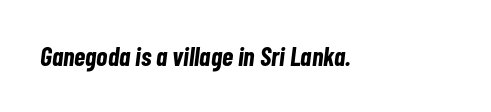
The image shows 26 px bold type, italic (leaning right); set normal letter spacing, not underlined.
